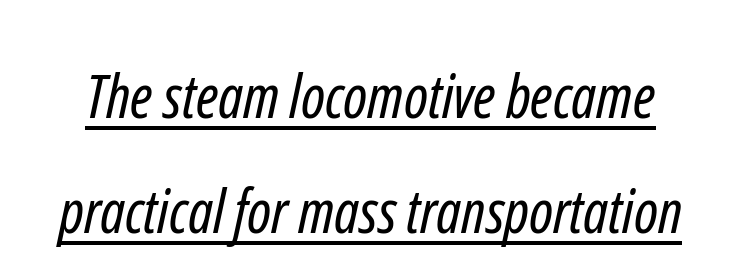
The image shows 60 px regular-weight, condensed sans-serif type; set loose line spacing (1.92x), normal letter spacing, underlined; low stroke contrast and a medium x-height.
